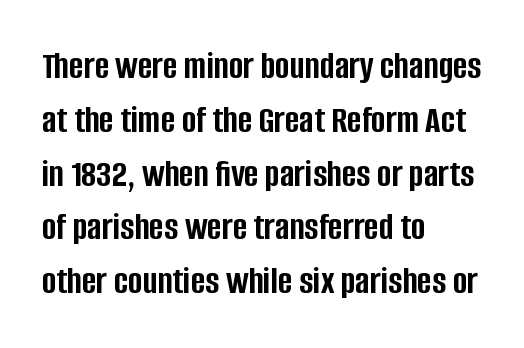
{"serif": "no", "italic": "no", "bold": "yes", "weight": "semibold", "width": "condensed", "stroke_contrast": "low", "x_height": "large", "monospaced": "no", "underline": "no", "align": "left", "line_spacing": "normal", "line_spacing_ratio": 1.38, "letter_spacing": "normal", "letter_spacing_em": 0.0, "glyph_px": 39}
